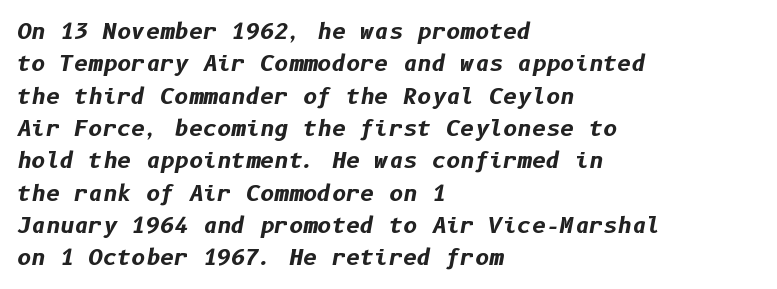
Successive baselines arrive at the customary interval. Between one letter and the next there's only the usual sliver of space. Unmarked baselines from the first word to the last. The lettering tilts uniformly, giving the passage an italic look. The compositor pushed each line to the left boundary. This is heavy type, rendered in bold.
